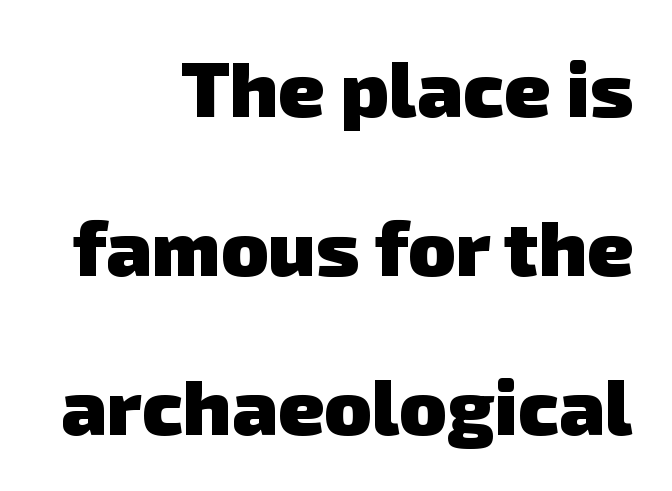
{"serif": "no", "bold": "yes", "weight": "heavy", "width": "normal", "stroke_contrast": "low", "x_height": "medium", "monospaced": "no", "underline": "no", "align": "right", "line_spacing": "loose", "line_spacing_ratio": 2.04, "letter_spacing": "normal", "letter_spacing_em": 0.0, "glyph_px": 78}
